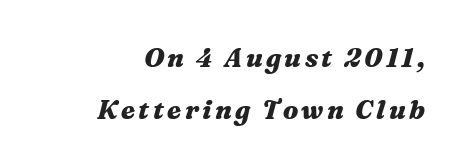
Q: Is the text bold? A: Yes.
Q: Is the text italic (slanted)? A: Yes, it leans right by about 16 degrees.
Q: Is the text underlined? A: No.
Q: Is the spacing between lines tight, normal or loose? A: Loose.
